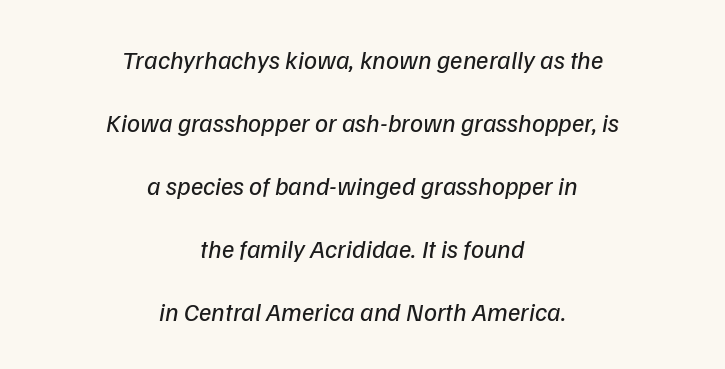
Q: Is the text bold? A: No.
Q: Is the text underlined? A: No.
Q: How is the paragraph aligned? A: Centered.
Q: Is the spacing between letters normal or unusually wide? A: Normal.
Q: Is the spacing between lines tight, normal or loose? A: Loose.
